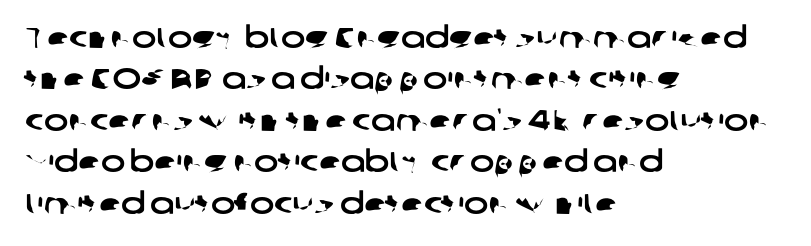
{"serif": "no", "width": "wide", "stroke_contrast": "low", "x_height": "medium", "monospaced": "no", "underline": "no", "align": "left", "line_spacing": "normal", "line_spacing_ratio": 1.43, "letter_spacing": "normal", "letter_spacing_em": 0.0, "glyph_px": 29}
